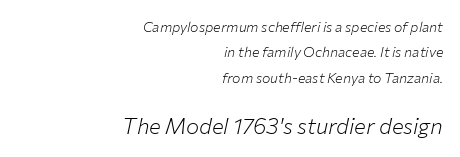
The image shows 22 px text type, italic (leaning right); set right-aligned, line spacing 1.82x, normal letter spacing, not underlined; the second (bottom) block is 1.57x larger.
